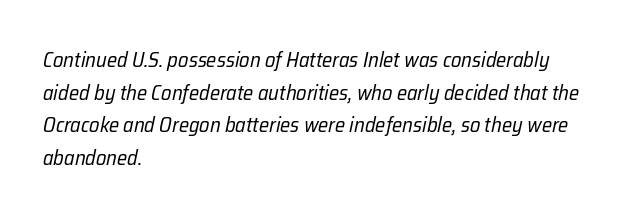
{"italic": "yes", "lean": "right", "slant_degrees": 12, "bold": "no", "underline": "no", "align": "left", "line_spacing": "normal", "line_spacing_ratio": 1.55, "letter_spacing": "normal", "letter_spacing_em": 0.0, "glyph_px": 21}
